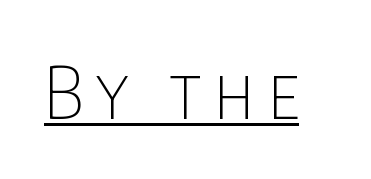
Think of a printed novel: that variable character pitch is what you see here. Serifs: no, the terminals of the letterforms are clean. Stroke mass is kept to a normal reading level or below. This sample carries an underscore along the baseline area. Ordinary non-slanted type is in use.
